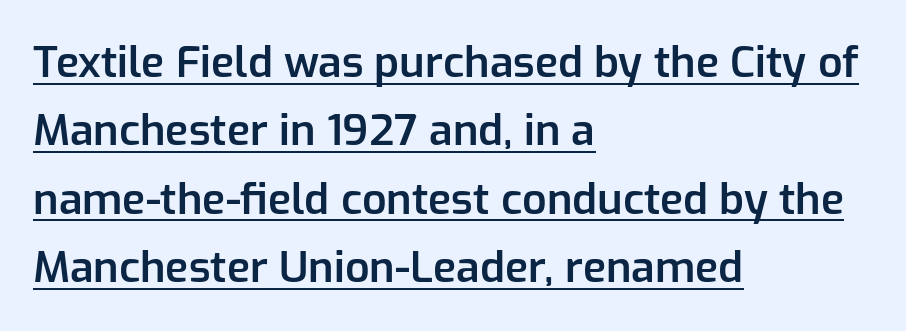
The image shows 43 px semibold sans-serif type, upright; set left-aligned, normal line spacing (1.59x), normal letter spacing, underlined; low stroke contrast and a medium x-height.
